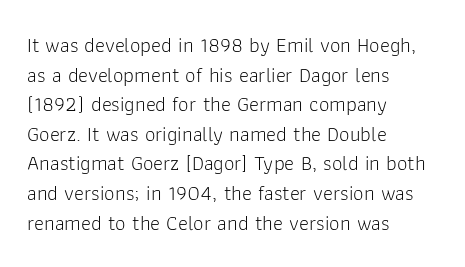
Q: Is the text bold? A: No.
Q: Is the text italic (slanted)? A: No, it is upright.
Q: Is the text underlined? A: No.
Q: How is the paragraph aligned? A: Left-aligned.
Q: Is the spacing between letters normal or unusually wide? A: Normal.
Q: Is the spacing between lines tight, normal or loose? A: Normal.
